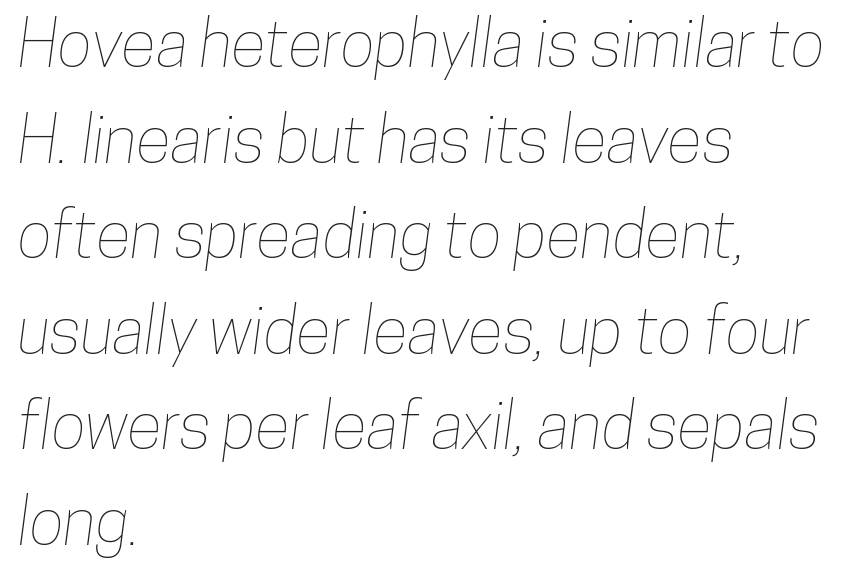
Q: Is the text underlined? A: No.
Q: How is the paragraph aligned? A: Left-aligned.
Q: Is the spacing between letters normal or unusually wide? A: Normal.
Q: Is the spacing between lines tight, normal or loose? A: Normal.
Q: Width (condensed, normal, or wide)? A: Condensed.
Q: Stroke contrast? A: Low.
Q: x-height? A: Medium.
Q: Monospaced? A: No.
